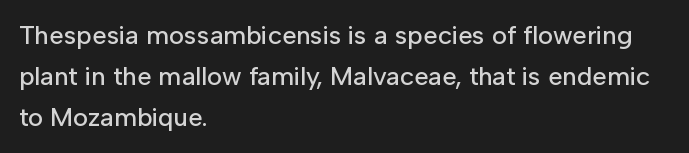
The image shows 26 px text type, upright; set left-aligned, normal line spacing (1.58x), normal letter spacing, not underlined.
